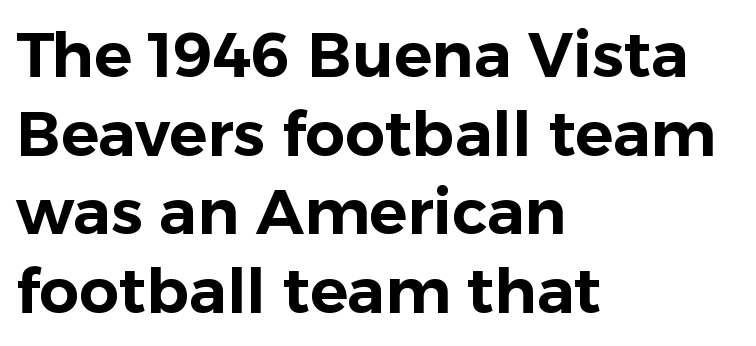
{"serif": "no", "italic": "no", "width": "normal", "stroke_contrast": "low", "x_height": "medium", "monospaced": "no", "underline": "no", "align": "left", "line_spacing": "normal", "line_spacing_ratio": 1.25, "letter_spacing": "normal", "letter_spacing_em": 0.0, "glyph_px": 63}
